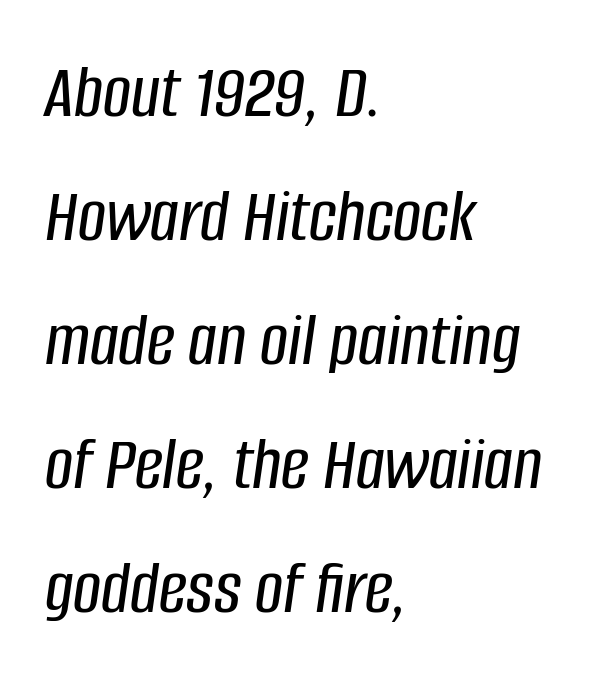
The image shows 78 px condensed type, italic (leaning right); set left-aligned, normal line spacing (1.59x), normal letter spacing, not underlined; low stroke contrast and a large x-height.
